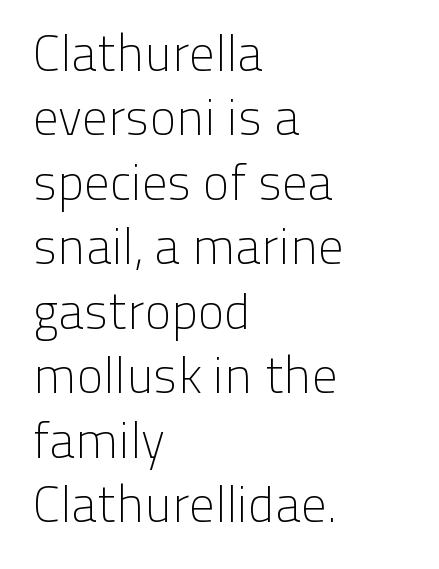
{"serif": "no", "italic": "no", "bold": "no", "weight": "light", "width": "normal", "stroke_contrast": "low", "x_height": "medium", "monospaced": "no", "underline": "no", "align": "left", "line_spacing": "normal", "line_spacing_ratio": 1.29, "letter_spacing": "normal", "letter_spacing_em": 0.0, "glyph_px": 50}
